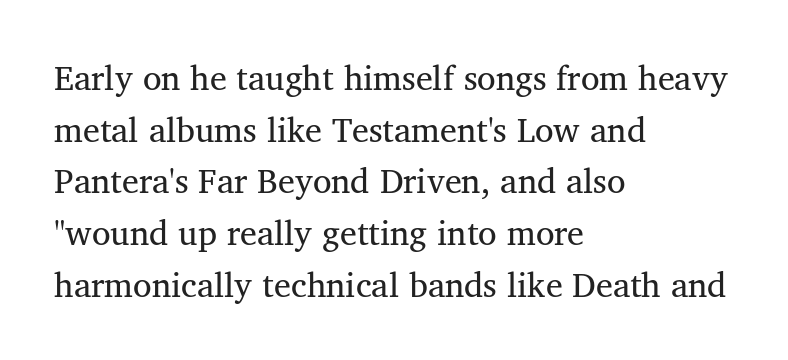
Tracking value appears to be zero — textbook default spacing. No extra ink here — the face is not bold. Underlining? Definitely not there. Every row of glyphs begins at an identical x-position on the left.
